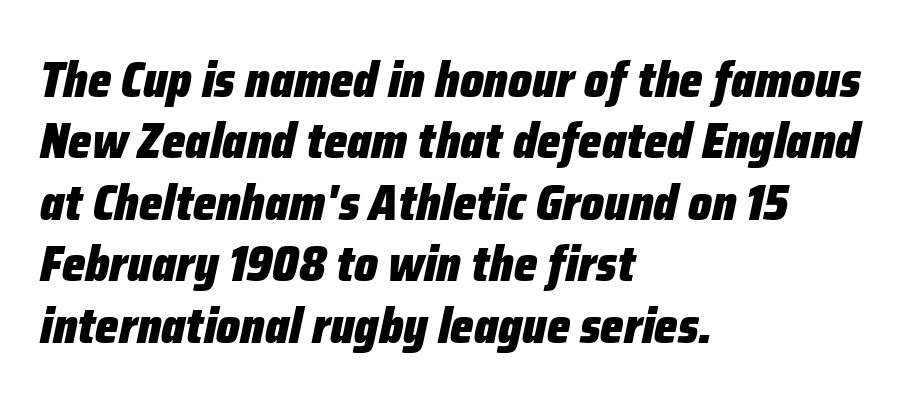
{"italic": "yes", "lean": "right", "slant_degrees": 12, "bold": "yes", "weight": "heavy", "width": "condensed", "stroke_contrast": "low", "x_height": "medium", "monospaced": "no", "underline": "no", "align": "left", "line_spacing_ratio": 1.23, "letter_spacing": "normal", "letter_spacing_em": 0.0, "glyph_px": 50}
